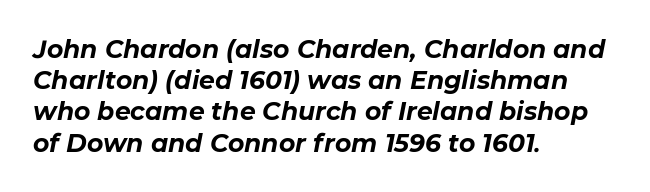
The image shows 25 px bold type, italic (leaning right); set left-aligned, normal line spacing (1.25x), normal letter spacing, not underlined.
